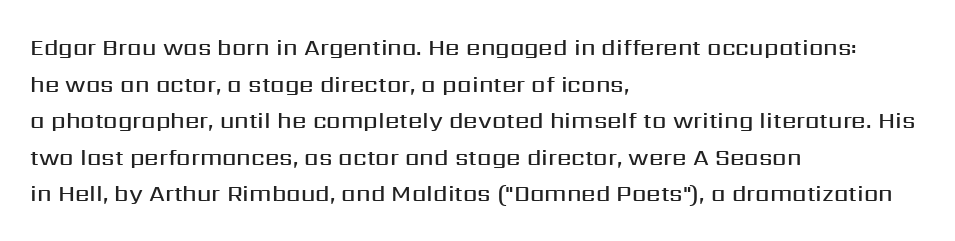
The image shows 23 px text type, upright; set left-aligned, normal line spacing (1.59x), normal letter spacing, not underlined.
